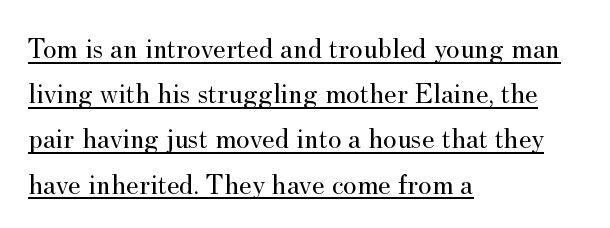
{"serif": "yes", "italic": "no", "bold": "no", "weight": "regular", "width": "normal", "stroke_contrast": "medium", "x_height": "small", "monospaced": "no", "underline": "yes", "align": "left", "line_spacing": "normal", "line_spacing_ratio": 1.56, "letter_spacing": "normal", "letter_spacing_em": 0.0, "glyph_px": 29}
